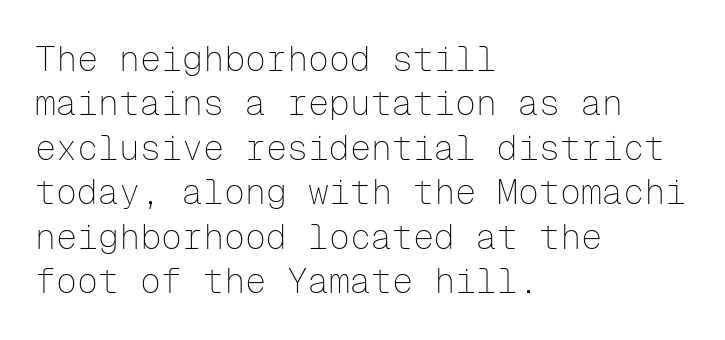
Q: Is the text bold? A: No.
Q: Is the text italic (slanted)? A: No, it is upright.
Q: Is the typeface a serif or a sans-serif typeface? A: Sans-serif.
Q: Is the text underlined? A: No.
Q: How is the paragraph aligned? A: Left-aligned.
Q: Is the spacing between letters normal or unusually wide? A: Normal.
Q: Is the spacing between lines tight, normal or loose? A: Normal.
Q: Width (condensed, normal, or wide)? A: Normal.
Q: Stroke contrast? A: Low.
Q: x-height? A: Medium.
Q: Monospaced? A: Yes.
